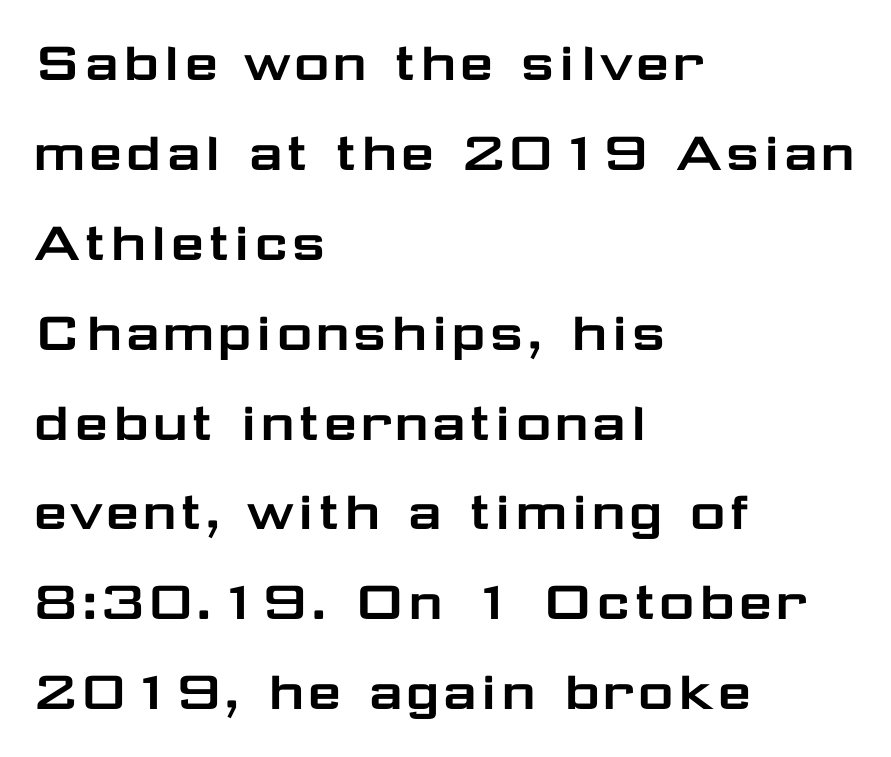
The image shows 62 px wide sans-serif type, upright; set left-aligned, normal line spacing (1.45x), normal letter spacing, not underlined; low stroke contrast and a medium x-height.
